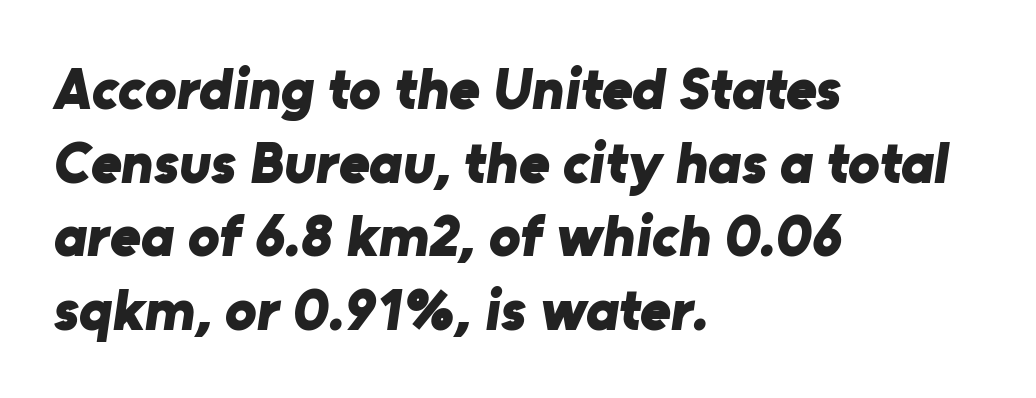
{"serif": "no", "bold": "yes", "weight": "bold", "width": "normal", "stroke_contrast": "low", "x_height": "medium", "monospaced": "no", "underline": "no", "align": "left", "line_spacing": "normal", "line_spacing_ratio": 1.25, "letter_spacing": "normal", "letter_spacing_em": 0.0, "glyph_px": 59}
